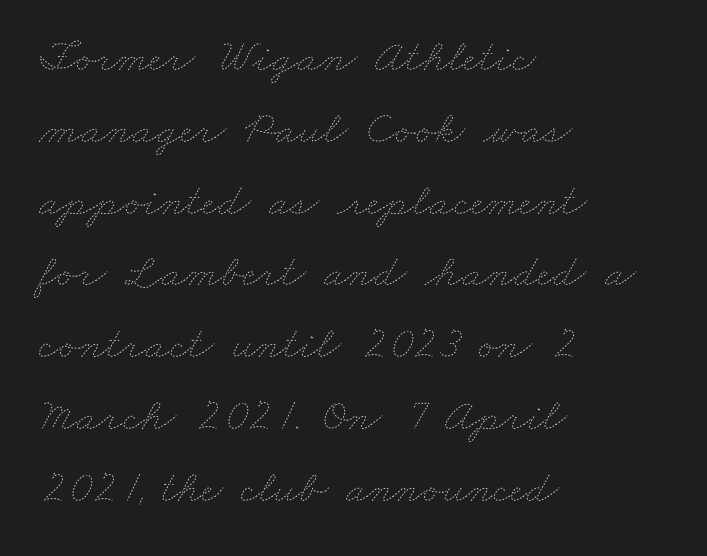
Q: Is the text bold? A: No.
Q: Is the text underlined? A: No.
Q: How is the paragraph aligned? A: Left-aligned.
Q: Is the spacing between letters normal or unusually wide? A: Normal.
Q: Is the spacing between lines tight, normal or loose? A: Normal.
Q: Width (condensed, normal, or wide)? A: Wide.
Q: Stroke contrast? A: Low.
Q: x-height? A: Small.
Q: Monospaced? A: No.
